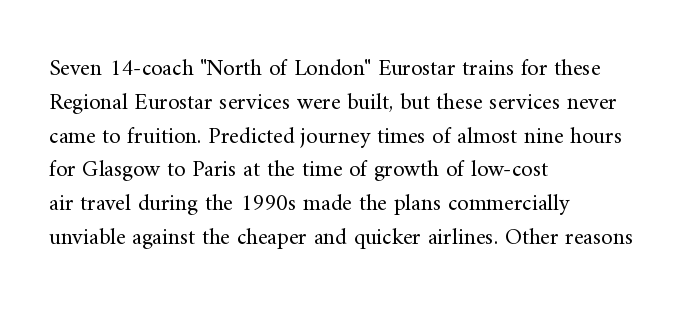
Q: Is the text bold? A: No.
Q: Is the text italic (slanted)? A: No, it is upright.
Q: Is the text underlined? A: No.
Q: How is the paragraph aligned? A: Left-aligned.
Q: Is the spacing between letters normal or unusually wide? A: Normal.
Q: Is the spacing between lines tight, normal or loose? A: Normal.
